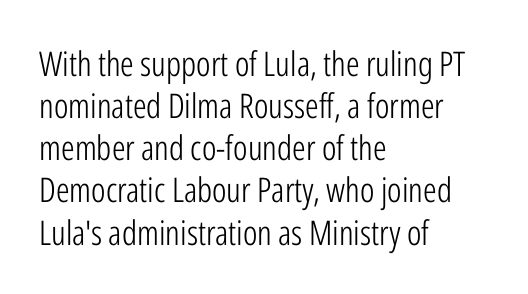
Q: Is the text bold? A: No.
Q: Is the text italic (slanted)? A: No, it is upright.
Q: Is the typeface a serif or a sans-serif typeface? A: Sans-serif.
Q: Is the text underlined? A: No.
Q: How is the paragraph aligned? A: Left-aligned.
Q: Is the spacing between letters normal or unusually wide? A: Normal.
Q: Width (condensed, normal, or wide)? A: Condensed.
Q: Stroke contrast? A: Low.
Q: x-height? A: Medium.
Q: Monospaced? A: No.
